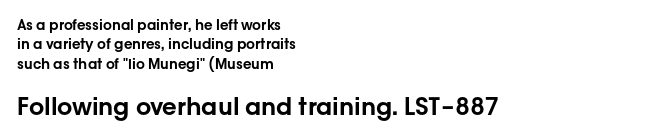
The image shows 24 px text type, upright; set left-aligned, normal line spacing (1.38x), normal letter spacing, not underlined; the second (bottom) block is 1.71x larger.
